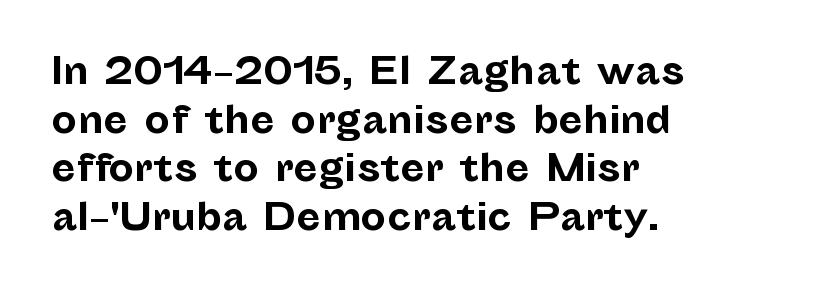
{"serif": "no", "italic": "no", "bold": "yes", "weight": "bold", "width": "normal", "stroke_contrast": "low", "x_height": "medium", "monospaced": "no", "underline": "no", "align": "left", "line_spacing": "normal", "line_spacing_ratio": 1.35, "letter_spacing": "normal", "letter_spacing_em": 0.0, "glyph_px": 36}
